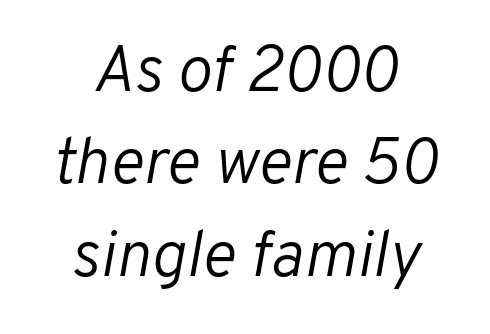
{"italic": "yes", "lean": "right", "slant_degrees": 10, "bold": "no", "weight": "light", "width": "normal", "stroke_contrast": "low", "x_height": "medium", "monospaced": "no", "underline": "no", "align": "center", "line_spacing": "normal", "line_spacing_ratio": 1.42, "letter_spacing": "normal", "letter_spacing_em": 0.0, "glyph_px": 65}
